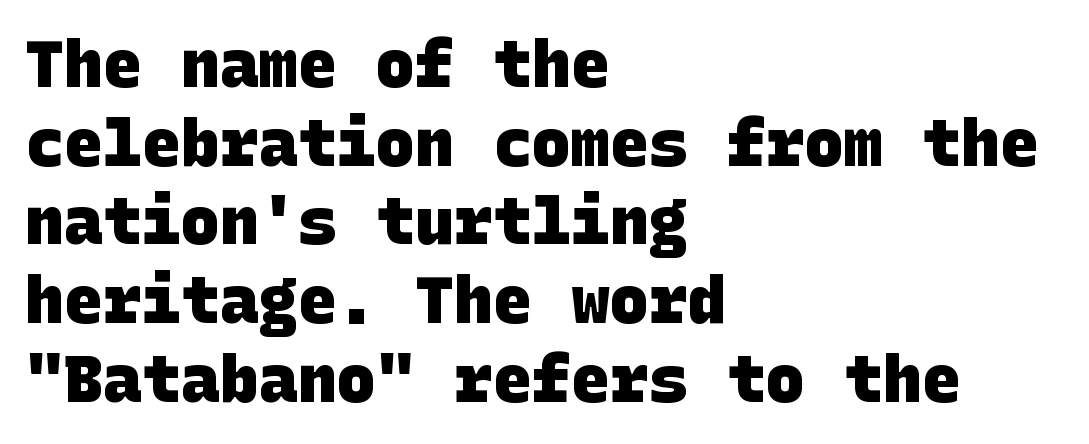
The image shows 65 px heavy sans-serif type; set left-aligned, line spacing 1.21x, normal letter spacing, not underlined; low stroke contrast and a large x-height.
